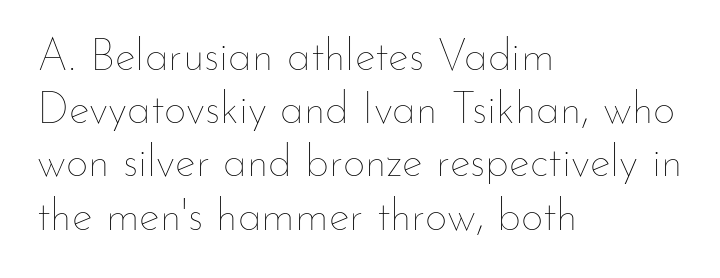
Q: Is the text bold? A: No.
Q: Is the text italic (slanted)? A: No, it is upright.
Q: Is the text underlined? A: No.
Q: How is the paragraph aligned? A: Left-aligned.
Q: Is the spacing between letters normal or unusually wide? A: Normal.
Q: Width (condensed, normal, or wide)? A: Normal.
Q: Stroke contrast? A: Low.
Q: x-height? A: Small.
Q: Monospaced? A: No.
